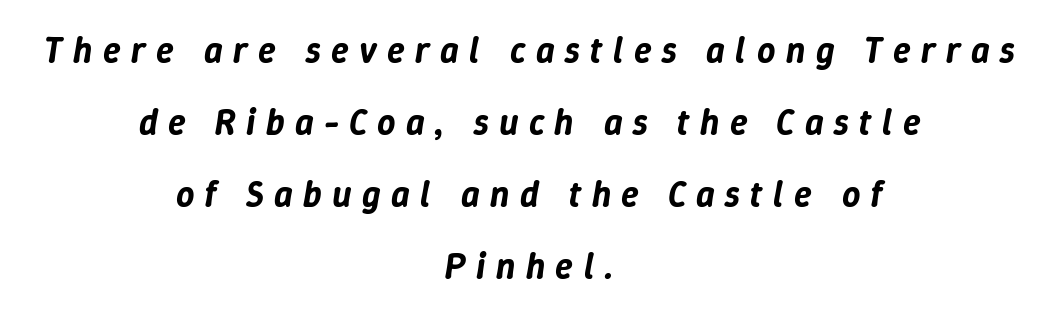
Q: Is the text italic (slanted)? A: Yes, it leans right by about 9 degrees.
Q: Is the text underlined? A: No.
Q: How is the paragraph aligned? A: Centered.
Q: Is the spacing between letters normal or unusually wide? A: Unusually wide.
Q: Is the spacing between lines tight, normal or loose? A: Loose.
Q: Width (condensed, normal, or wide)? A: Normal.
Q: Stroke contrast? A: Low.
Q: x-height? A: Medium.
Q: Monospaced? A: No.
